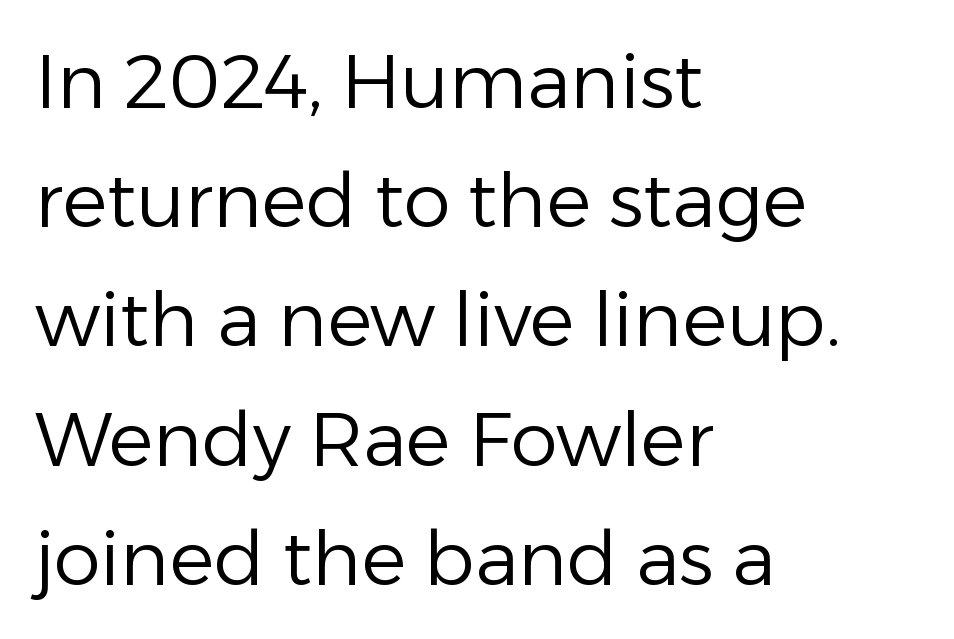
{"serif": "no", "italic": "no", "bold": "no", "weight": "regular", "width": "normal", "stroke_contrast": "low", "x_height": "medium", "monospaced": "no", "underline": "no", "align": "left", "line_spacing": "normal", "line_spacing_ratio": 1.59, "letter_spacing": "normal", "letter_spacing_em": 0.0, "glyph_px": 75}
